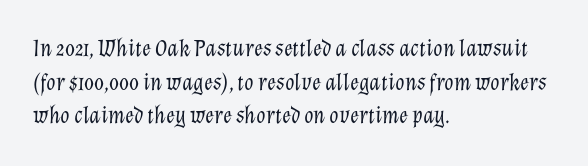
{"italic": "yes", "lean": "right", "slant_degrees": 12, "bold": "no", "underline": "no", "align": "left", "line_spacing": "normal", "line_spacing_ratio": 1.4, "letter_spacing": "normal", "letter_spacing_em": 0.0, "glyph_px": 24}
